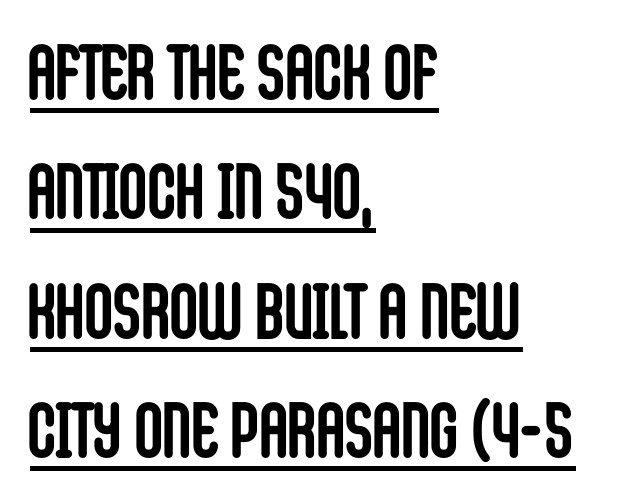
{"serif": "no", "italic": "no", "bold": "yes", "weight": "semibold", "width": "condensed", "stroke_contrast": "low", "x_height": "large", "monospaced": "no", "underline": "yes", "align": "left", "line_spacing": "normal", "line_spacing_ratio": 1.53, "letter_spacing": "normal", "letter_spacing_em": 0.0, "glyph_px": 78}
